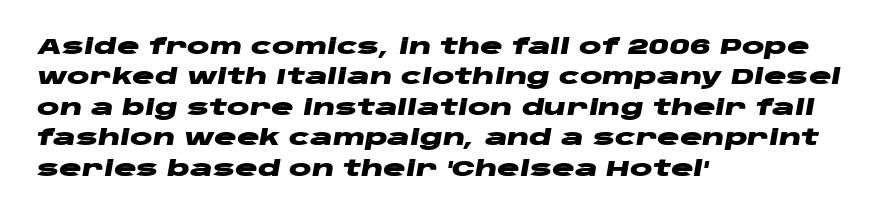
The image shows 21 px bold type, italic (leaning right); set left-aligned, normal line spacing (1.45x), normal letter spacing, not underlined.
